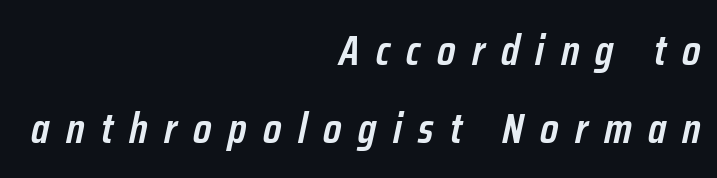
Q: Is the text bold? A: Semi-bold.
Q: Is the text italic (slanted)? A: Yes, it leans right by about 12 degrees.
Q: Is the text underlined? A: No.
Q: How is the paragraph aligned? A: Right-aligned.
Q: Is the spacing between letters normal or unusually wide? A: Unusually wide.
Q: Width (condensed, normal, or wide)? A: Condensed.
Q: Stroke contrast? A: Low.
Q: x-height? A: Medium.
Q: Monospaced? A: No.
